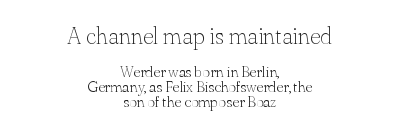
Counters stay open thanks to moderate or lighter strokes. These lines keep a tight, regular rhythm from letter to letter. Interline gaps are noticeably narrow in this sample. Top chunk: large. Bottom chunk: small. The typography opts for an upright posture over an oblique one.
